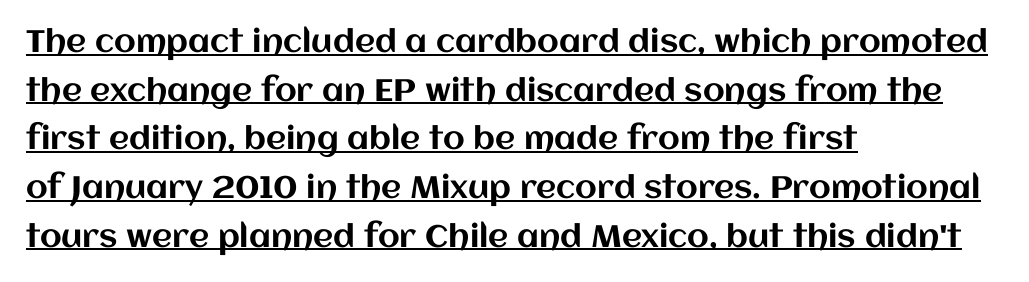
{"italic": "no", "width": "normal", "stroke_contrast": "medium", "x_height": "large", "monospaced": "no", "underline": "yes", "align": "left", "line_spacing": "normal", "line_spacing_ratio": 1.57, "letter_spacing": "normal", "letter_spacing_em": 0.0, "glyph_px": 31}
